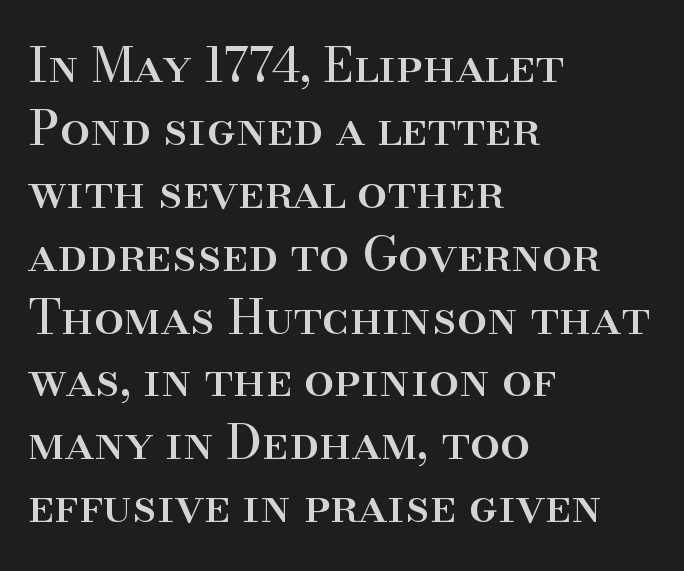
The image shows 48 px serif type, upright; set left-aligned, normal line spacing (1.31x), normal letter spacing, not underlined; high stroke contrast and a small x-height.
